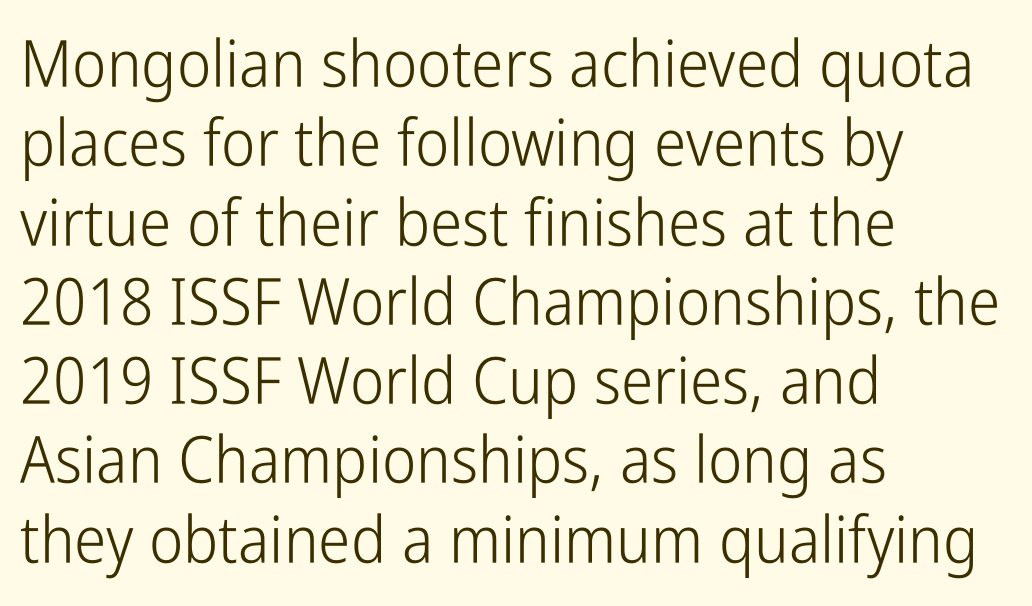
Q: Is the text bold? A: No.
Q: Is the text italic (slanted)? A: No, it is upright.
Q: Is the typeface a serif or a sans-serif typeface? A: Sans-serif.
Q: Is the text underlined? A: No.
Q: How is the paragraph aligned? A: Left-aligned.
Q: Is the spacing between letters normal or unusually wide? A: Normal.
Q: Width (condensed, normal, or wide)? A: Condensed.
Q: Stroke contrast? A: Low.
Q: x-height? A: Medium.
Q: Monospaced? A: No.
